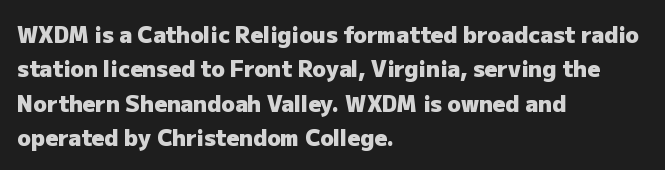
The image shows 22 px bold type, upright; set left-aligned, normal line spacing (1.56x), normal letter spacing, not underlined.
